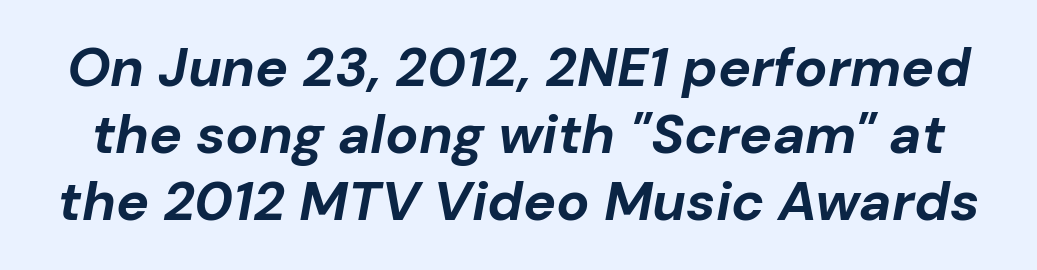
{"italic": "yes", "lean": "right", "slant_degrees": 10, "bold": "yes", "weight": "bold", "width": "normal", "stroke_contrast": "low", "x_height": "medium", "monospaced": "no", "underline": "no", "line_spacing_ratio": 1.22, "letter_spacing": "normal", "letter_spacing_em": 0.0, "glyph_px": 55}
